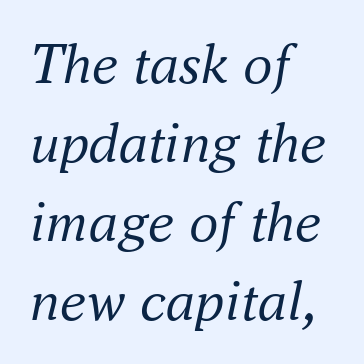
{"serif": "yes", "italic": "yes", "lean": "right", "slant_degrees": 16, "bold": "no", "weight": "regular", "width": "normal", "stroke_contrast": "medium", "x_height": "small", "monospaced": "no", "underline": "no", "align": "left", "line_spacing": "normal", "line_spacing_ratio": 1.34, "letter_spacing": "normal", "letter_spacing_em": 0.0, "glyph_px": 59}
